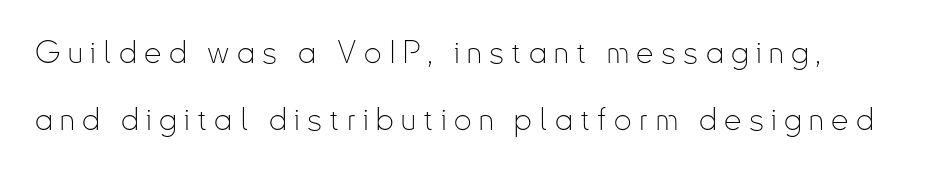
{"serif": "no", "italic": "no", "bold": "no", "weight": "thin", "width": "condensed", "stroke_contrast": "low", "x_height": "small", "monospaced": "no", "underline": "no", "line_spacing": "loose", "line_spacing_ratio": 2.15, "letter_spacing": "wide", "letter_spacing_em": 0.24, "glyph_px": 31}
